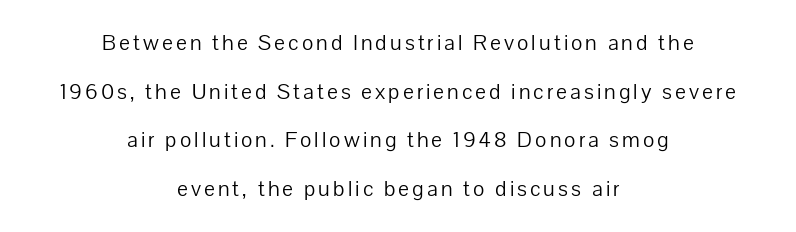
{"italic": "no", "bold": "no", "underline": "no", "align": "center", "line_spacing": "loose", "line_spacing_ratio": 2.11, "glyph_px": 23}
